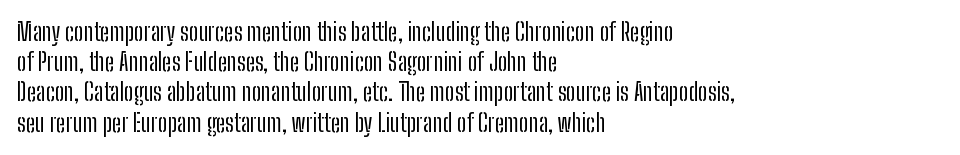
{"italic": "no", "bold": "no", "underline": "no", "align": "left", "line_spacing": "normal", "line_spacing_ratio": 1.26, "letter_spacing": "normal", "letter_spacing_em": 0.0, "glyph_px": 24}
